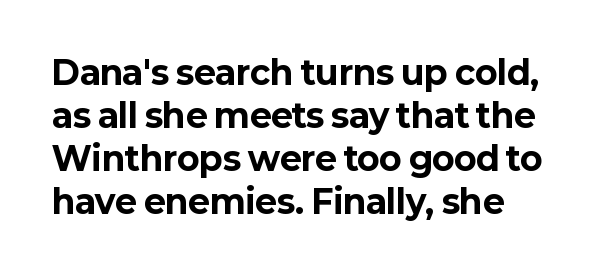
The image shows 33 px bold sans-serif type, upright; set left-aligned, normal line spacing (1.3x), normal letter spacing, not underlined; low stroke contrast and a medium x-height.
